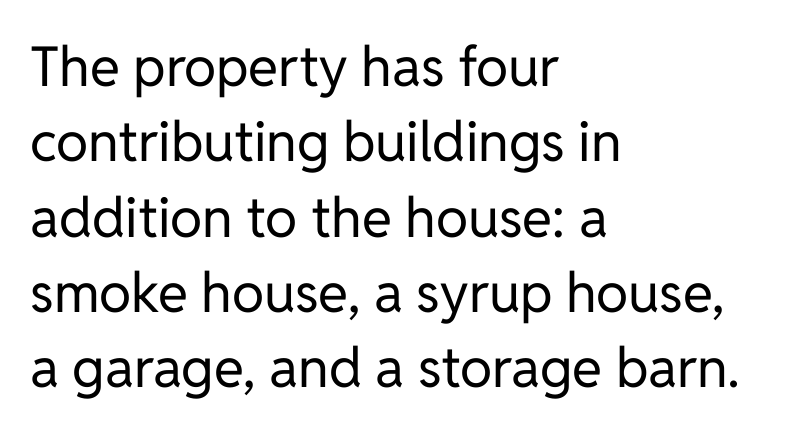
Q: Is the text bold? A: No.
Q: Is the text italic (slanted)? A: No, it is upright.
Q: Is the typeface a serif or a sans-serif typeface? A: Sans-serif.
Q: Is the text underlined? A: No.
Q: How is the paragraph aligned? A: Left-aligned.
Q: Is the spacing between letters normal or unusually wide? A: Normal.
Q: Is the spacing between lines tight, normal or loose? A: Normal.
Q: Width (condensed, normal, or wide)? A: Normal.
Q: Stroke contrast? A: Low.
Q: x-height? A: Medium.
Q: Monospaced? A: No.
